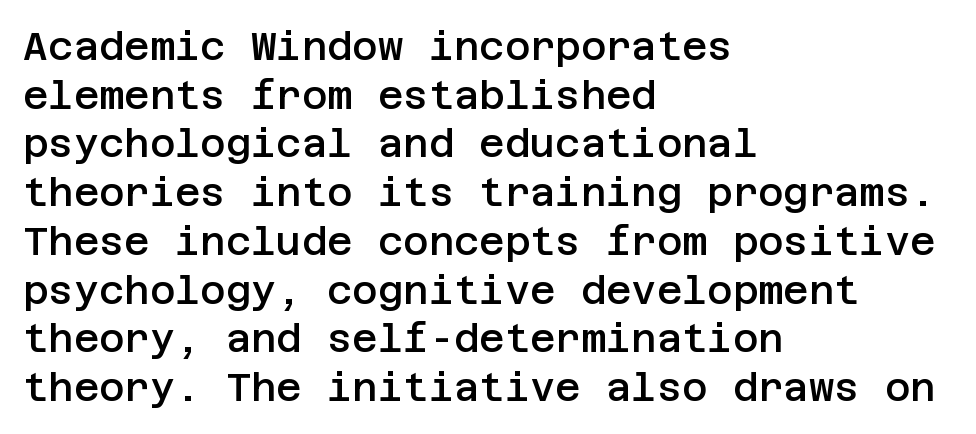
The image shows 39 px semibold sans-serif type, upright; set left-aligned, normal line spacing (1.25x), normal letter spacing, not underlined; low stroke contrast and a large x-height.
